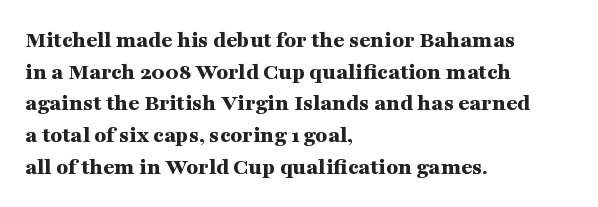
The image shows 24 px bold type, upright; set left-aligned, normal line spacing (1.32x), normal letter spacing, not underlined.
